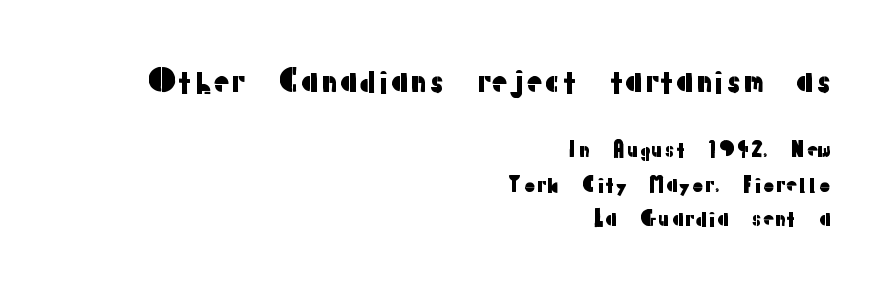
The image shows 31 px sans-serif type, upright; set right-aligned, normal line spacing (1.65x), normal letter spacing, not underlined; the first (top) block is 1.48x larger; low stroke contrast and a medium x-height.
